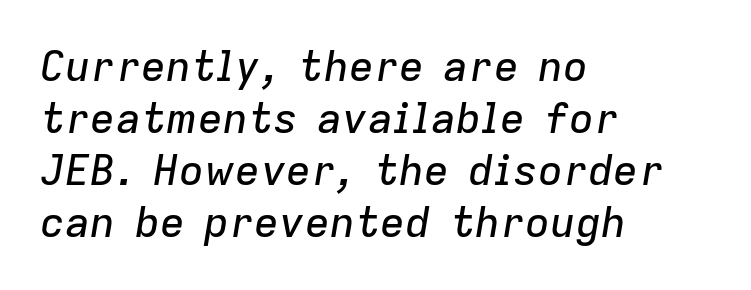
Q: Is the text italic (slanted)? A: Yes, it leans right by about 9 degrees.
Q: Is the text underlined? A: No.
Q: How is the paragraph aligned? A: Left-aligned.
Q: Is the spacing between letters normal or unusually wide? A: Normal.
Q: Width (condensed, normal, or wide)? A: Normal.
Q: Stroke contrast? A: Low.
Q: x-height? A: Medium.
Q: Monospaced? A: No.
